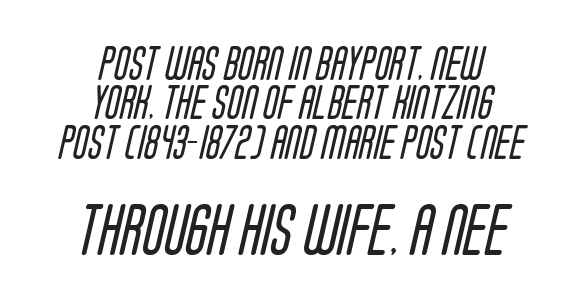
Q: Is the text bold? A: No.
Q: Is the typeface a serif or a sans-serif typeface? A: Sans-serif.
Q: Is the text underlined? A: No.
Q: How is the paragraph aligned? A: Centered.
Q: Is the spacing between letters normal or unusually wide? A: Normal.
Q: Which block of text is set in a larger size, the first (top) or the second (bottom)? A: The second (bottom) one.
Q: Width (condensed, normal, or wide)? A: Condensed.
Q: Stroke contrast? A: Low.
Q: x-height? A: Large.
Q: Monospaced? A: No.
